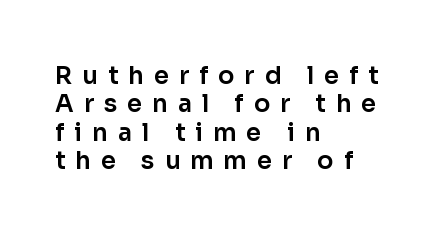
The rendering anchors every line to the left-hand side. Substantial extra tracking has been applied to these lines. Just letters on the line, the space beneath them empty. The axis of the letterforms is exactly vertical.
